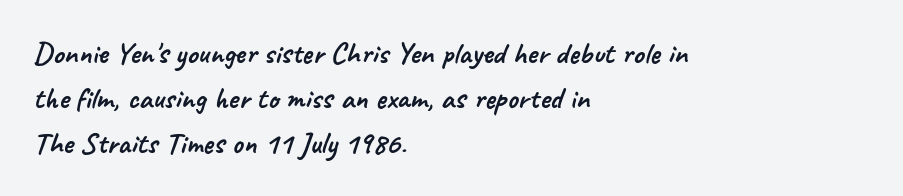
Q: Is the typeface a serif or a sans-serif typeface? A: Sans-serif.
Q: Is the text underlined? A: No.
Q: How is the paragraph aligned? A: Left-aligned.
Q: Is the spacing between letters normal or unusually wide? A: Normal.
Q: Is the spacing between lines tight, normal or loose? A: Normal.
Q: Width (condensed, normal, or wide)? A: Normal.
Q: Stroke contrast? A: Low.
Q: x-height? A: Small.
Q: Monospaced? A: No.
